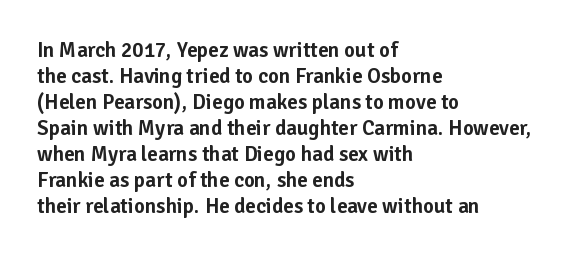
The typesetter chose a ragged-right arrangement here. The type sits square on the baseline with zero lean. There is no visible air inserted between adjacent glyphs. Has an underline been added? It has not.
